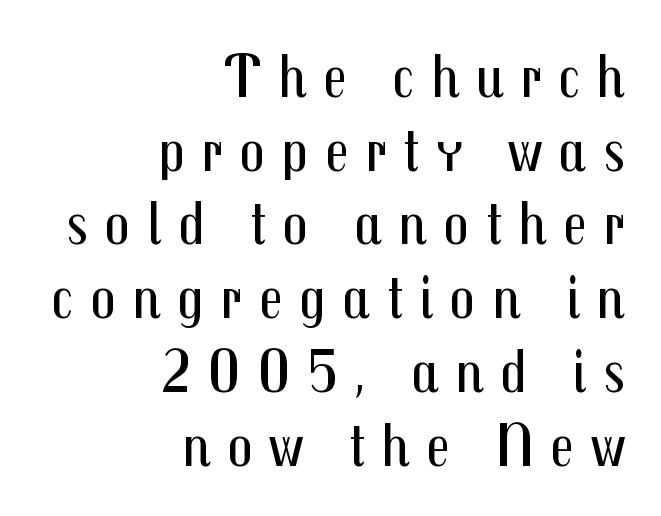
The image shows 63 px regular-weight, condensed sans-serif type, upright; set right-aligned, line spacing 1.17x, unusually wide letter spacing (+0.26 em), not underlined; medium stroke contrast and a medium x-height.
